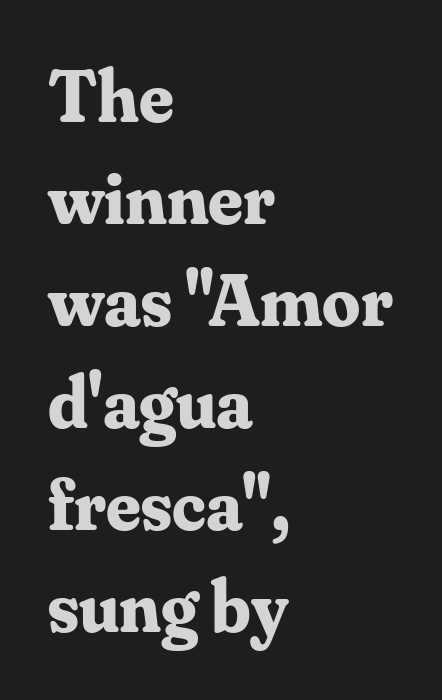
The image shows 75 px bold serif type, upright; set left-aligned, normal line spacing (1.36x), normal letter spacing, not underlined; medium stroke contrast and a small x-height.
